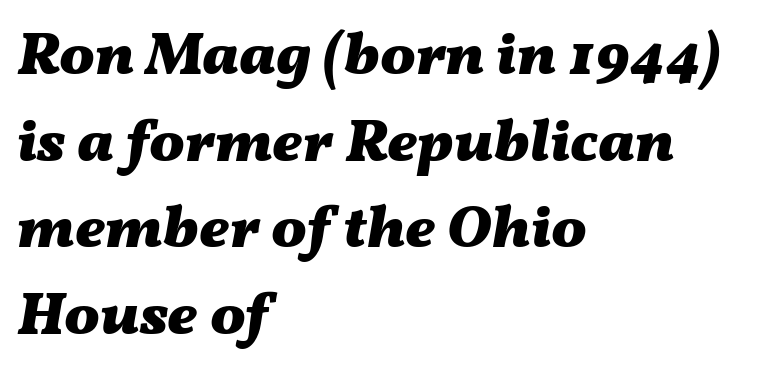
Line spacing here is normal. Is the block centered? No — it sits flush against the left margin. The axis of the letterforms is tilted away from vertical. Short note: letters normally spaced. A full-strength bold gives these letters their thick strokes. Anything drawn beneath the words? Only blank space.
